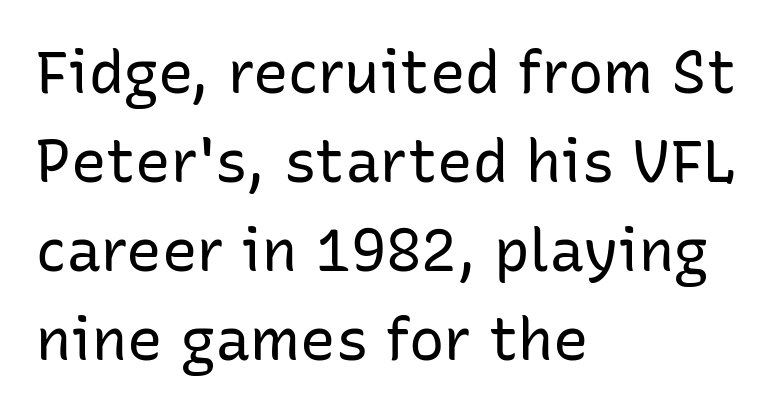
The image shows 59 px regular-weight sans-serif type, upright; set left-aligned, normal line spacing (1.51x), normal letter spacing, not underlined; low stroke contrast and a medium x-height.
